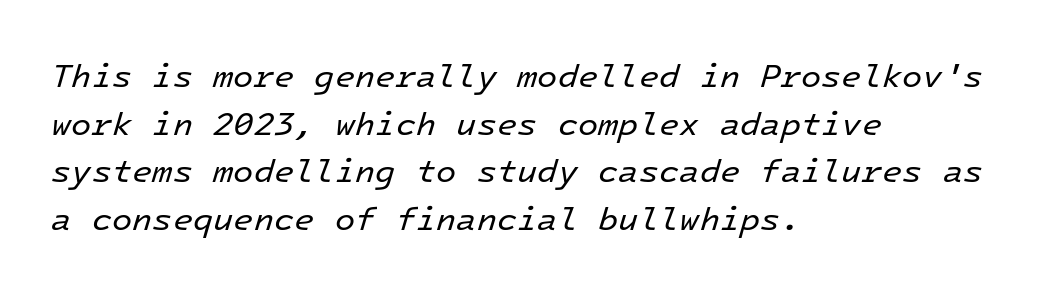
Tall strokes in this sample are angled rather than plumb. Which margin do the lines hug? The left one — the right edge is uneven. The rendering keeps characters at their native spacing. No heavy texture on the line: the type isn't bold. Underlining? Definitely not there.
